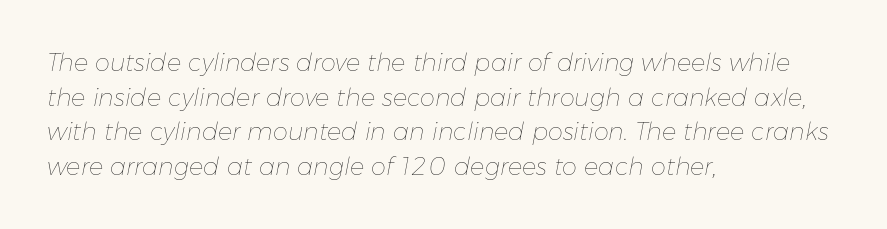
Glyph-to-glyph distance matches everyday printed text. Has an underline been added? It has not. Honestly, the row spacing looks completely unremarkable. There's an unmistakable incline to the writing here.
